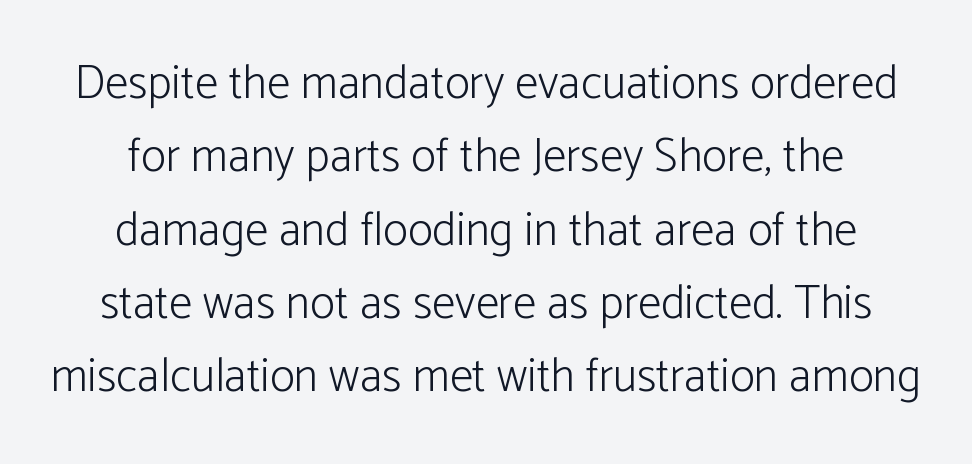
The image shows 47 px light sans-serif type, upright; set centered, normal line spacing (1.56x), normal letter spacing, not underlined; low stroke contrast and a medium x-height.
